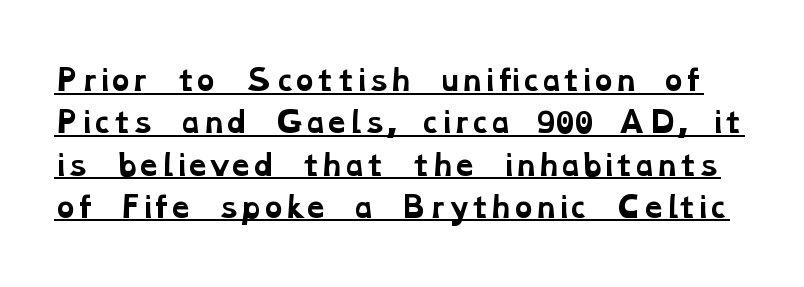
The image shows 28 px bold, wide serif type; set normal line spacing (1.51x), normal letter spacing, underlined; low stroke contrast and a medium x-height.
